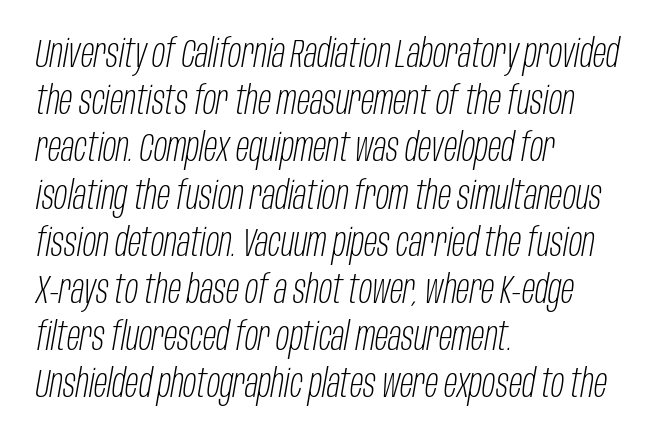
Q: Is the text bold? A: No.
Q: Is the text italic (slanted)? A: Yes, it leans right by about 10 degrees.
Q: Is the text underlined? A: No.
Q: How is the paragraph aligned? A: Left-aligned.
Q: Is the spacing between letters normal or unusually wide? A: Normal.
Q: Width (condensed, normal, or wide)? A: Condensed.
Q: Stroke contrast? A: Low.
Q: x-height? A: Large.
Q: Monospaced? A: No.
